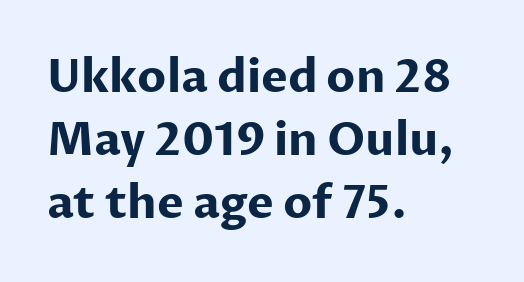
Q: Is the text bold? A: Yes.
Q: Is the text italic (slanted)? A: No, it is upright.
Q: Is the typeface a serif or a sans-serif typeface? A: Sans-serif.
Q: Is the text underlined? A: No.
Q: How is the paragraph aligned? A: Left-aligned.
Q: Is the spacing between letters normal or unusually wide? A: Normal.
Q: Is the spacing between lines tight, normal or loose? A: Normal.
Q: Width (condensed, normal, or wide)? A: Normal.
Q: Stroke contrast? A: Low.
Q: x-height? A: Medium.
Q: Monospaced? A: No.
